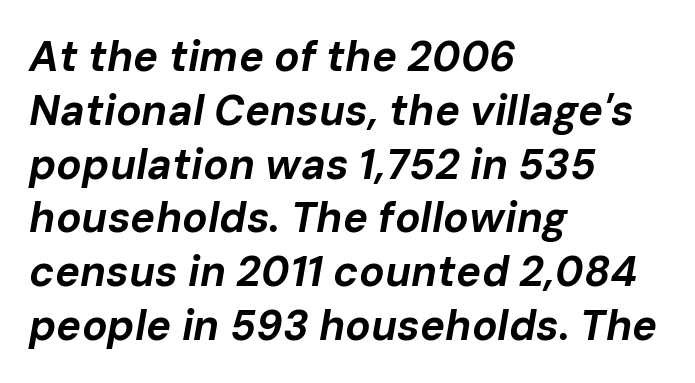
The image shows 42 px bold type, italic (leaning right); set left-aligned, normal line spacing (1.28x), normal letter spacing, not underlined; low stroke contrast and a medium x-height.
